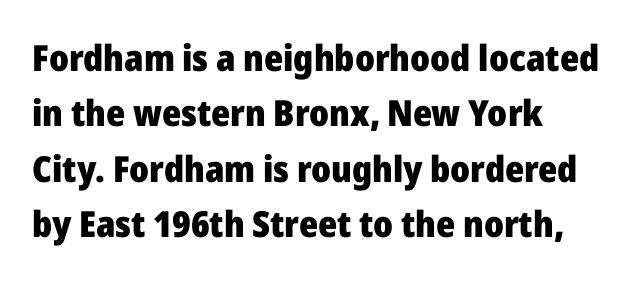
The image shows 36 px heavy sans-serif type, upright; set left-aligned, normal line spacing (1.54x), normal letter spacing, not underlined; low stroke contrast and a medium x-height.
